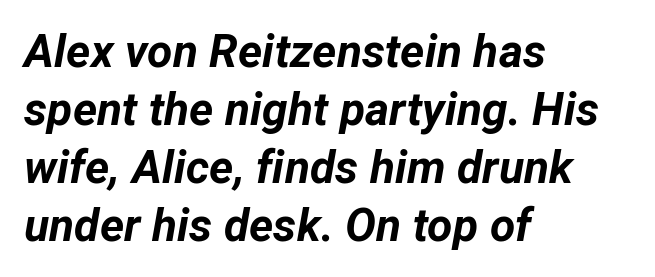
{"italic": "yes", "lean": "right", "slant_degrees": 12, "bold": "yes", "weight": "bold", "width": "normal", "stroke_contrast": "low", "x_height": "medium", "monospaced": "no", "underline": "no", "align": "left", "line_spacing": "normal", "line_spacing_ratio": 1.26, "letter_spacing": "normal", "letter_spacing_em": 0.0, "glyph_px": 46}
